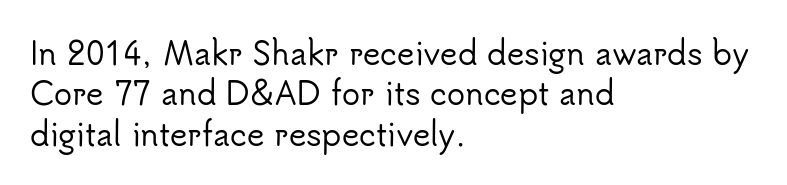
A classic flush-left, rag-right setting is used for this passage. A typesetter would mark this as roman, not italic. This sample uses a sans-serif face. The tracking reads as untouched default to a designer's eye.
